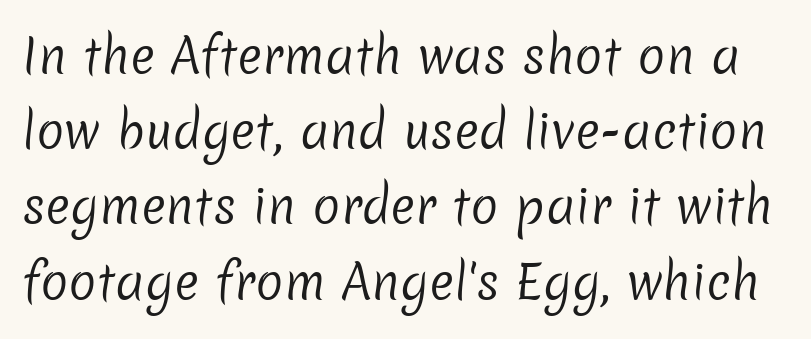
Q: Is the text bold? A: No.
Q: Is the typeface a serif or a sans-serif typeface? A: Sans-serif.
Q: Is the text underlined? A: No.
Q: Is the spacing between letters normal or unusually wide? A: Normal.
Q: Is the spacing between lines tight, normal or loose? A: Normal.
Q: Width (condensed, normal, or wide)? A: Normal.
Q: Stroke contrast? A: Low.
Q: x-height? A: Medium.
Q: Monospaced? A: No.
